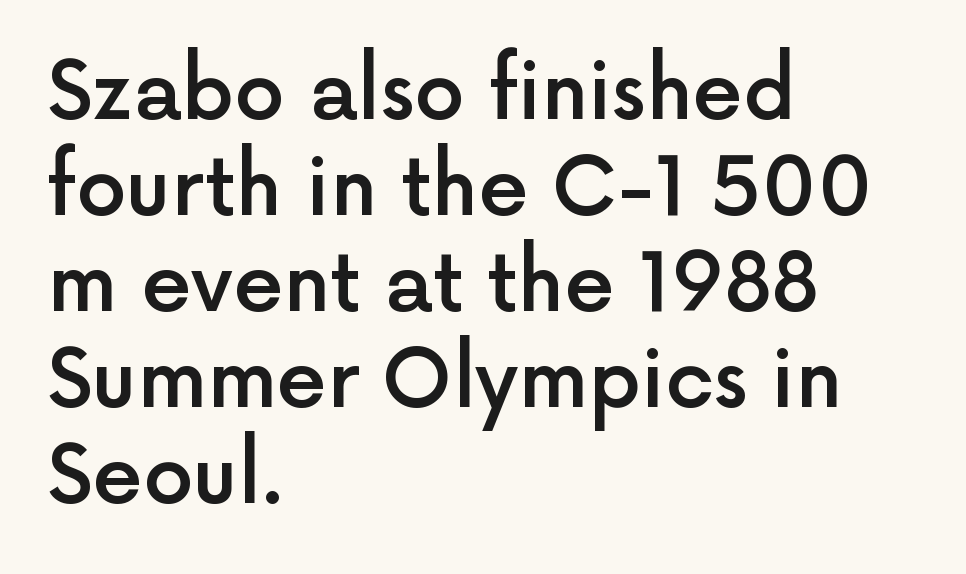
The image shows 80 px semibold sans-serif type, upright; set left-aligned, line spacing 1.2x, normal letter spacing, not underlined; a medium x-height.
